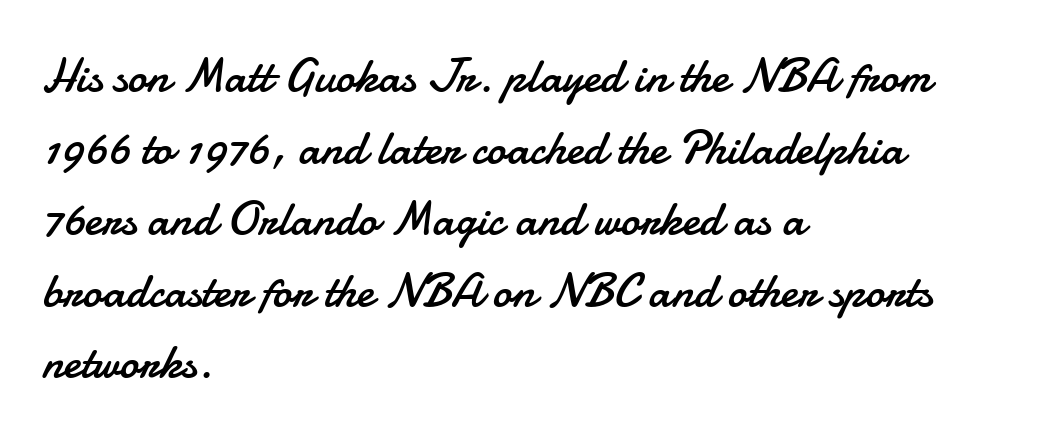
{"serif": "no", "bold": "no", "weight": "regular", "width": "normal", "stroke_contrast": "low", "x_height": "small", "monospaced": "no", "underline": "no", "align": "left", "line_spacing": "normal", "line_spacing_ratio": 1.49, "letter_spacing": "normal", "letter_spacing_em": 0.0, "glyph_px": 48}
